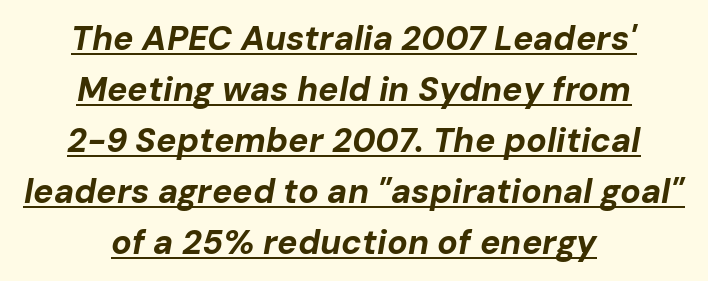
The image shows 34 px bold type, italic (leaning right); set centered, normal line spacing (1.5x), normal letter spacing, underlined; low stroke contrast and a medium x-height.
